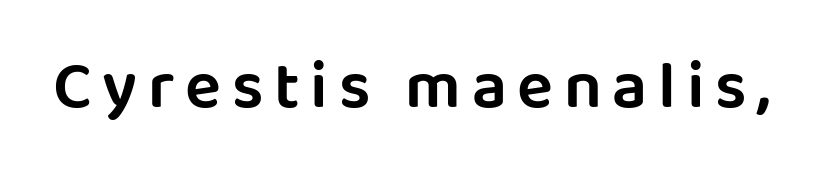
You can tell from the bare stems that sans-serif type was used. This rendering features lettering with no underline. Note the varied advance widths — an 'i' is clearly narrower than an 'm'. If you drew a line through each stem, it would be perfectly vertical.
